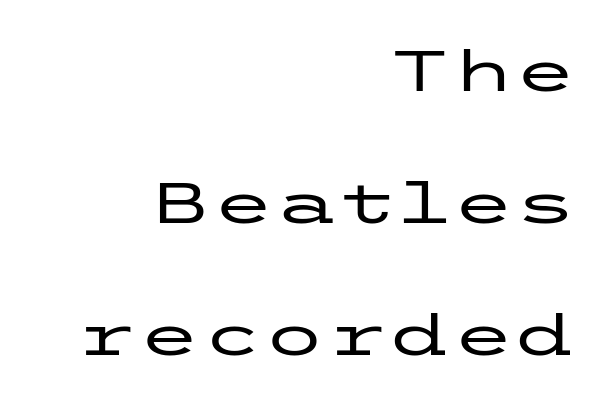
{"serif": "no", "italic": "no", "width": "wide", "stroke_contrast": "low", "x_height": "medium", "underline": "no", "align": "right", "line_spacing": "loose", "line_spacing_ratio": 2.32, "letter_spacing": "normal", "letter_spacing_em": 0.0, "glyph_px": 57}
